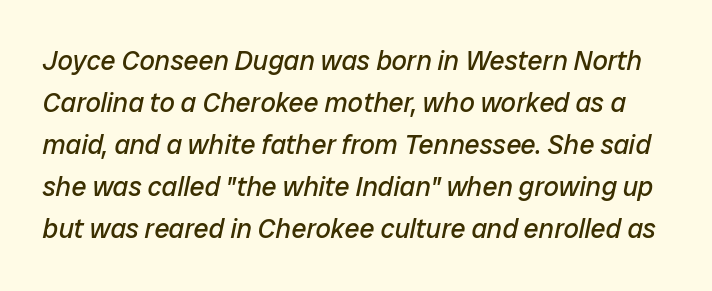
There is no visible air inserted between adjacent glyphs. The whole block is typeset with a tilt. Stroke thickness stays within the range of a standard reading face or lighter. Vertically, the passage feels balanced, rows spaced as you'd expect. The gap between lines stays unmarked.
